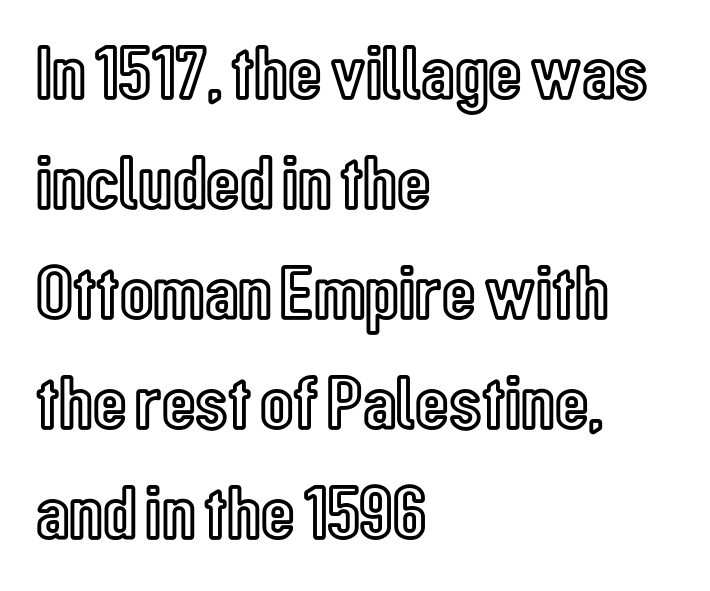
Q: Is the text italic (slanted)? A: No, it is upright.
Q: Is the text underlined? A: No.
Q: How is the paragraph aligned? A: Left-aligned.
Q: Is the spacing between letters normal or unusually wide? A: Normal.
Q: Is the spacing between lines tight, normal or loose? A: Normal.
Q: Width (condensed, normal, or wide)? A: Condensed.
Q: x-height? A: Medium.
Q: Monospaced? A: No.
